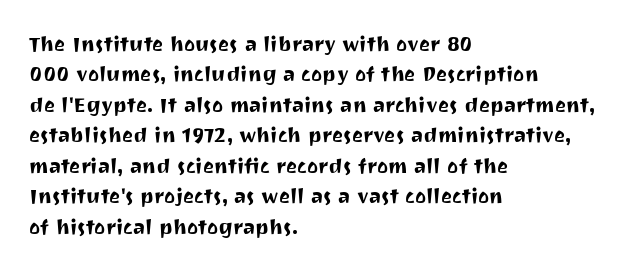
A bare baseline throughout the passage. This rendering uses left alignment, leaving the right contour irregular. Vertical strokes here are truly vertical. Glyph-to-glyph distance matches everyday printed text. If you measured baseline to baseline, you'd find a middling distance.
